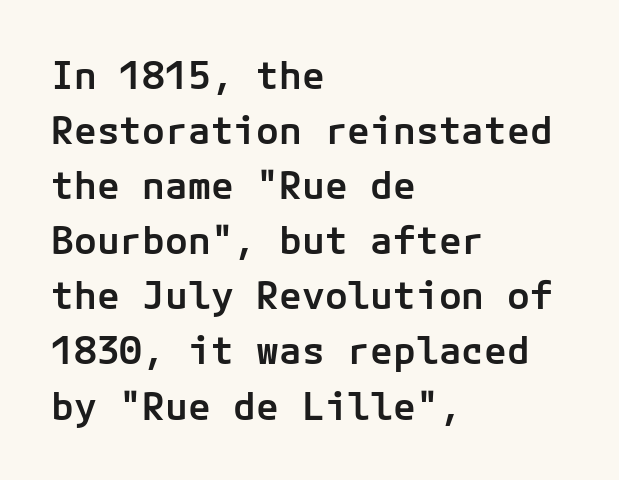
Q: Is the text bold? A: Semi-bold.
Q: Is the text italic (slanted)? A: No, it is upright.
Q: Is the typeface a serif or a sans-serif typeface? A: Sans-serif.
Q: Is the text underlined? A: No.
Q: How is the paragraph aligned? A: Left-aligned.
Q: Is the spacing between letters normal or unusually wide? A: Normal.
Q: Is the spacing between lines tight, normal or loose? A: Normal.
Q: Width (condensed, normal, or wide)? A: Normal.
Q: Stroke contrast? A: Low.
Q: x-height? A: Medium.
